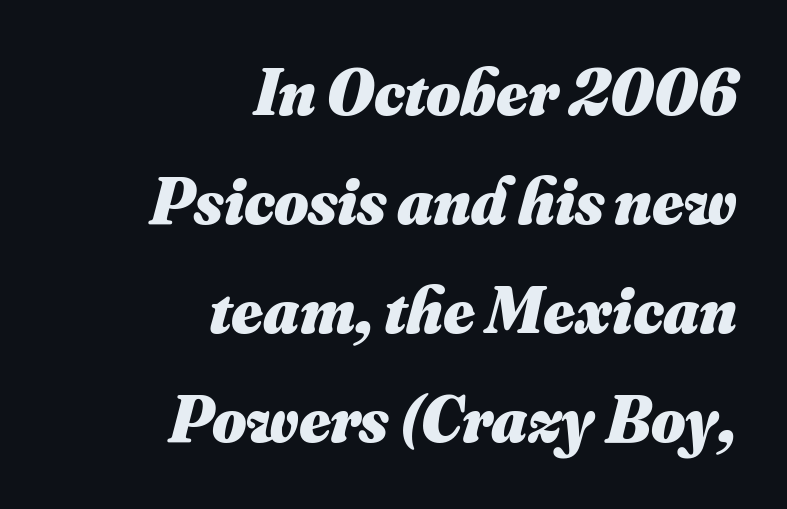
In terms of leading, this rendering sits right in the middle. Clear beneath every line of the passage. The letters are bold, with thick, heavy strokes. This sample has the flowing, uneven cadence of proportional lettering.
